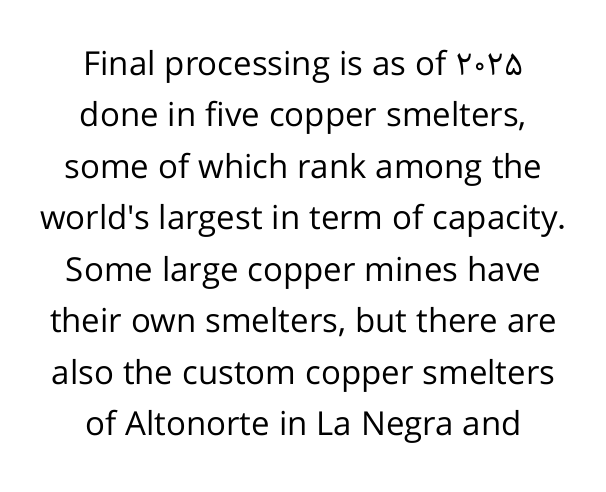
Short note: letters normally spaced. Anything drawn beneath the words? Only blank space. The text was rendered using a sans face with plain stroke endings. Leading: standard. When letters stand straight like this, we call the style roman or upright. You could not count columns in this text — the font is proportionally spaced.
